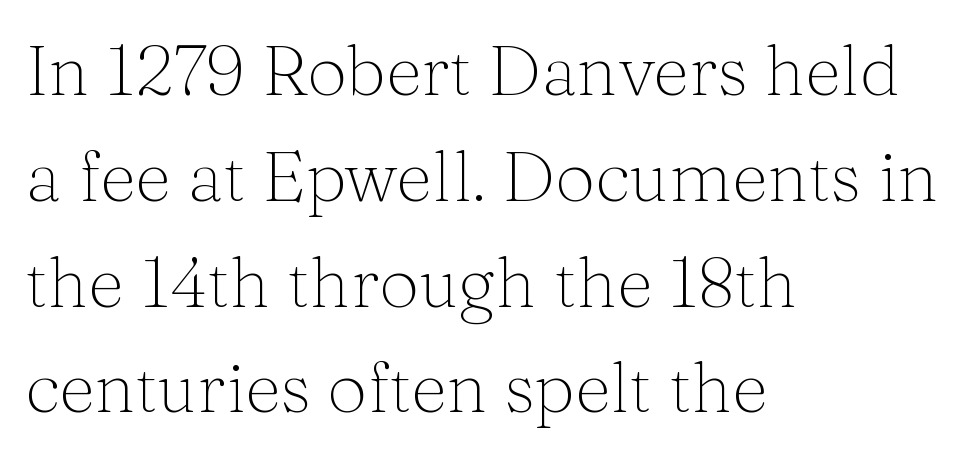
The image shows 71 px thin serif type, upright; set left-aligned, normal line spacing (1.49x), normal letter spacing, not underlined; medium stroke contrast and a medium x-height.
